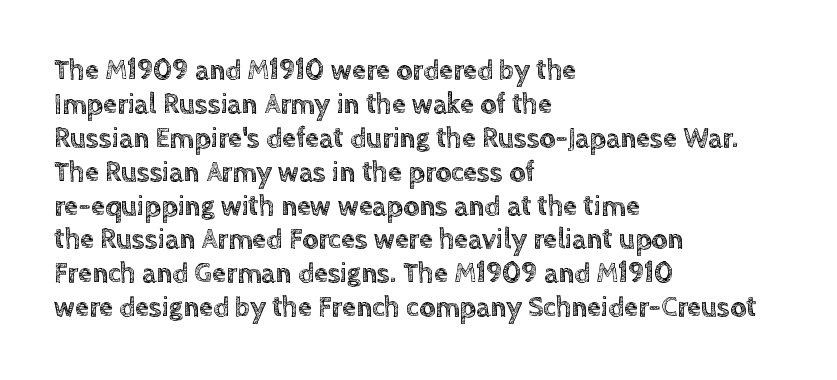
{"italic": "no", "width": "normal", "x_height": "large", "monospaced": "no", "underline": "no", "align": "left", "line_spacing_ratio": 1.21, "letter_spacing": "normal", "letter_spacing_em": 0.0, "glyph_px": 28}
